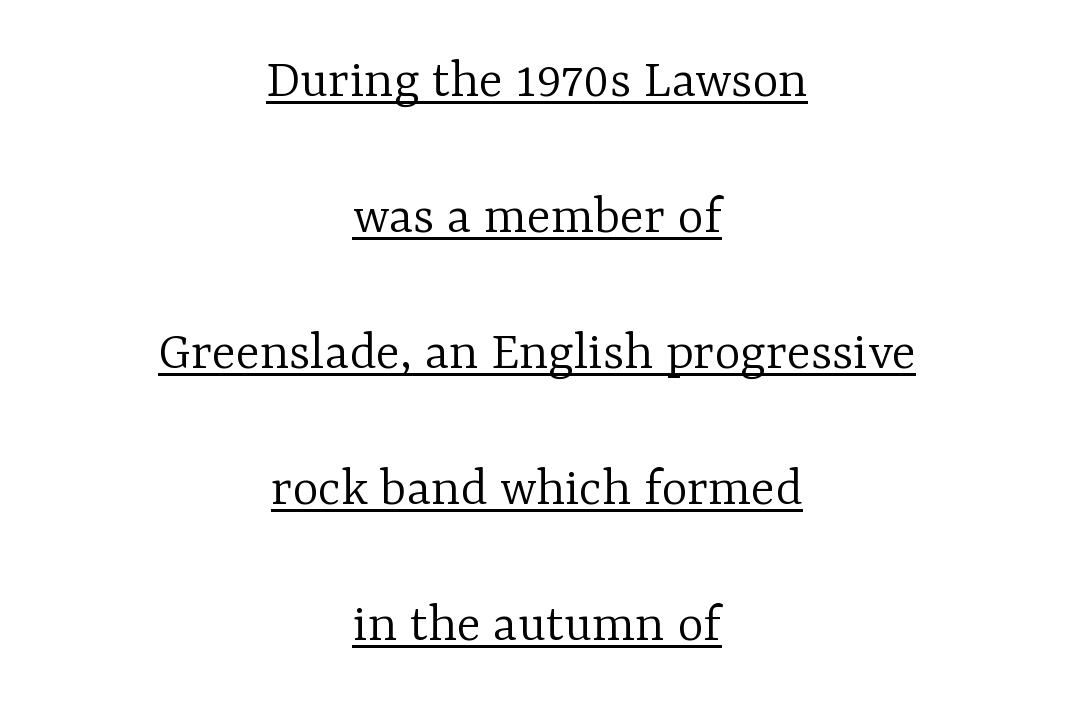
Q: Is the text bold? A: No.
Q: Is the text italic (slanted)? A: No, it is upright.
Q: Is the typeface a serif or a sans-serif typeface? A: Serif.
Q: Is the text underlined? A: Yes.
Q: How is the paragraph aligned? A: Centered.
Q: Is the spacing between letters normal or unusually wide? A: Normal.
Q: Is the spacing between lines tight, normal or loose? A: Loose.
Q: Width (condensed, normal, or wide)? A: Normal.
Q: Stroke contrast? A: Low.
Q: x-height? A: Medium.
Q: Monospaced? A: No.
